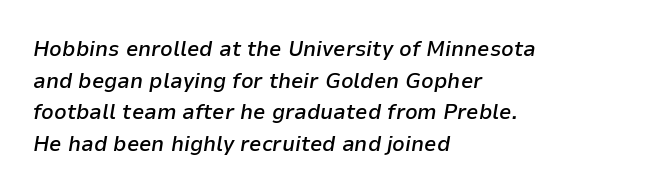
The image shows 22 px text type, italic (leaning right); set left-aligned, normal line spacing (1.44x), normal letter spacing, not underlined.
